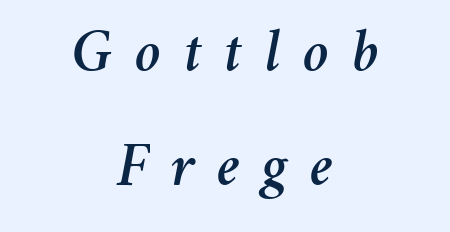
{"italic": "yes", "lean": "right", "slant_degrees": 11, "width": "normal", "stroke_contrast": "medium", "x_height": "medium", "monospaced": "no", "underline": "no", "align": "center", "line_spacing_ratio": 1.84, "letter_spacing": "wide", "letter_spacing_em": 0.36, "glyph_px": 62}
